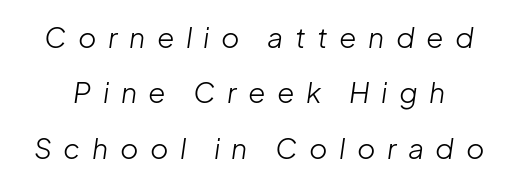
Q: Is the text bold? A: No.
Q: Is the text italic (slanted)? A: Yes, it leans right by about 8 degrees.
Q: Is the text underlined? A: No.
Q: Is the spacing between letters normal or unusually wide? A: Unusually wide.
Q: Is the spacing between lines tight, normal or loose? A: Loose.
Q: Width (condensed, normal, or wide)? A: Normal.
Q: Stroke contrast? A: Low.
Q: x-height? A: Medium.
Q: Monospaced? A: No.
